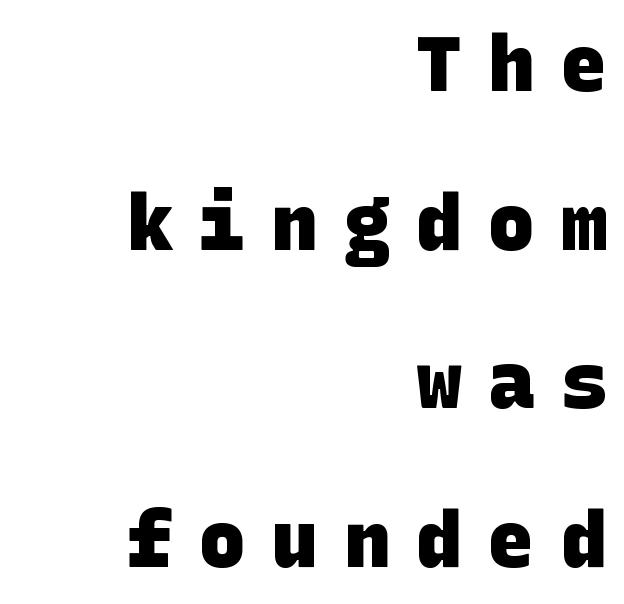
The image shows 77 px heavy sans-serif type; set right-aligned, loose line spacing (2.06x), unusually wide letter spacing (+0.34 em), not underlined; low stroke contrast and a large x-height.
